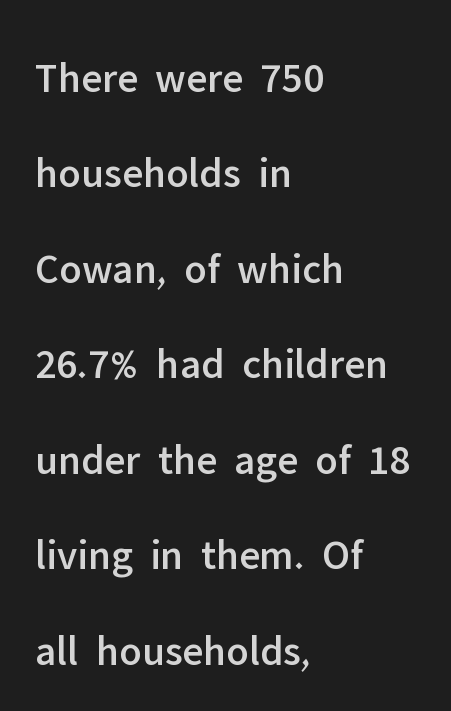
Looks like regular typesetting: each glyph gets only the width it needs. Widely set lines give the paragraph a tall, airy silhouette. This sample uses an upright cut, with every glyph sitting square on the baseline. Beneath every word, the page is bare. The text block is weighted toward the left margin, trailing off unevenly rightward.
